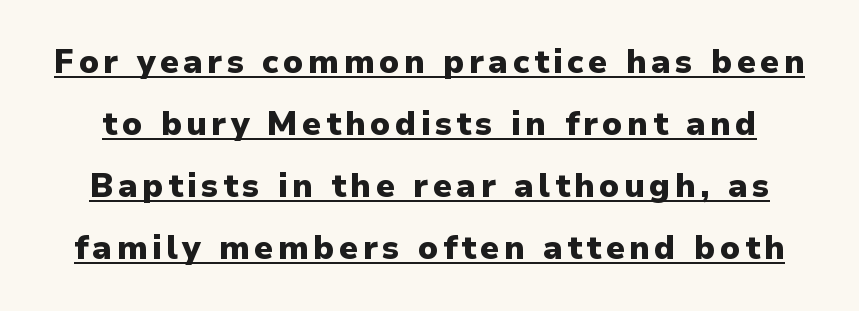
Q: Is the text bold? A: Yes.
Q: Is the text italic (slanted)? A: No, it is upright.
Q: Is the typeface a serif or a sans-serif typeface? A: Sans-serif.
Q: Is the text underlined? A: Yes.
Q: Width (condensed, normal, or wide)? A: Normal.
Q: Stroke contrast? A: Low.
Q: x-height? A: Medium.
Q: Monospaced? A: No.
